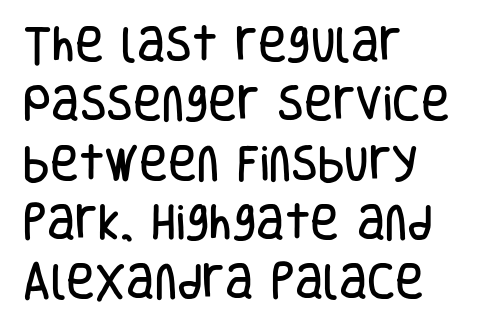
{"serif": "no", "italic": "no", "width": "condensed", "stroke_contrast": "low", "x_height": "large", "monospaced": "no", "underline": "no", "align": "left", "line_spacing": "normal", "line_spacing_ratio": 1.52, "letter_spacing": "normal", "letter_spacing_em": 0.0, "glyph_px": 39}
